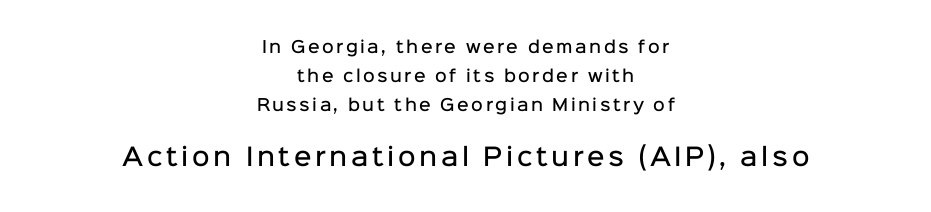
Characters remain perfectly vertical along every line. The zone under the glyphs is completely vacant. The characters look somewhat weighty, a semibold short of true bold. The paragraph has two soft edges and a firm central axis. Size hierarchy here favors the trailing block over the leading one.
